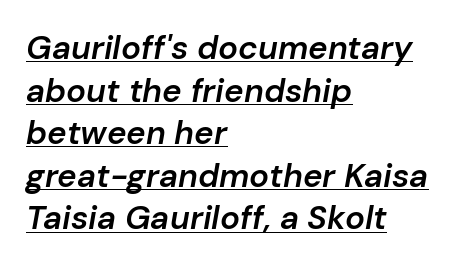
Q: Is the text bold? A: Semi-bold.
Q: Is the text italic (slanted)? A: Yes, it leans right by about 10 degrees.
Q: Is the text underlined? A: Yes.
Q: How is the paragraph aligned? A: Left-aligned.
Q: Is the spacing between letters normal or unusually wide? A: Normal.
Q: Is the spacing between lines tight, normal or loose? A: Normal.
Q: Width (condensed, normal, or wide)? A: Normal.
Q: Stroke contrast? A: Low.
Q: x-height? A: Medium.
Q: Monospaced? A: No.
